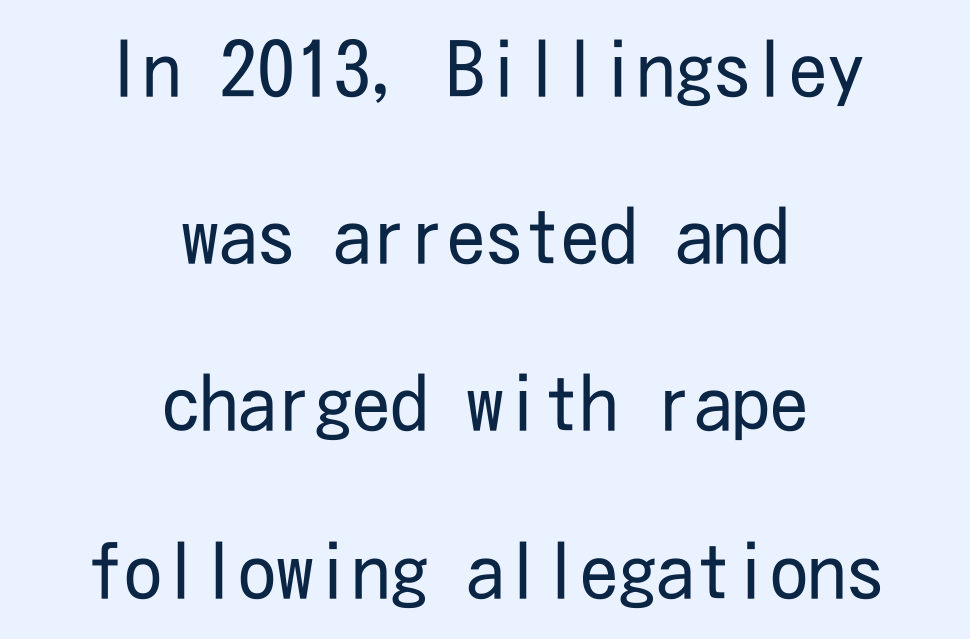
The image shows 76 px regular-weight, condensed sans-serif type, upright; set centered, loose line spacing (2.2x), normal letter spacing, not underlined; low stroke contrast and a medium x-height.
